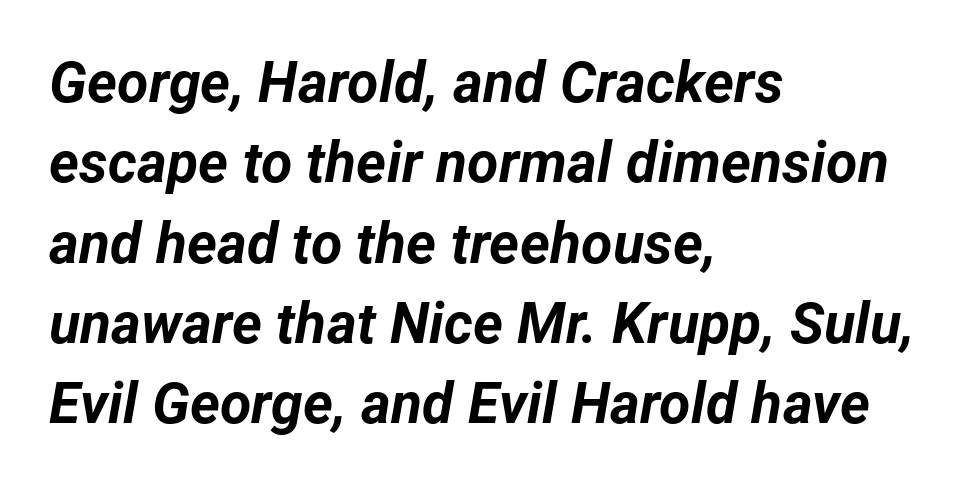
{"italic": "yes", "lean": "right", "slant_degrees": 12, "bold": "yes", "weight": "bold", "width": "normal", "stroke_contrast": "low", "x_height": "medium", "monospaced": "no", "underline": "no", "align": "left", "line_spacing": "normal", "line_spacing_ratio": 1.41, "letter_spacing": "normal", "letter_spacing_em": 0.0, "glyph_px": 57}
